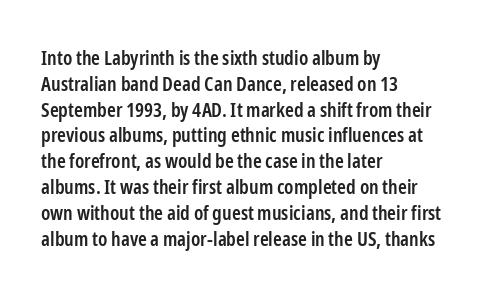
The image shows 20 px text type, upright; set left-aligned, normal line spacing (1.29x), normal letter spacing, not underlined.
